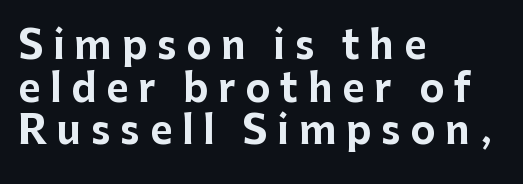
These lines have a slow, spaced-out rhythm from letter to letter. A typesetter would label this face a sans. You could barely slide anything between these rows. These lines carry a lot of weight — the face is fully bold. Unmarked baselines from the first word to the last.
